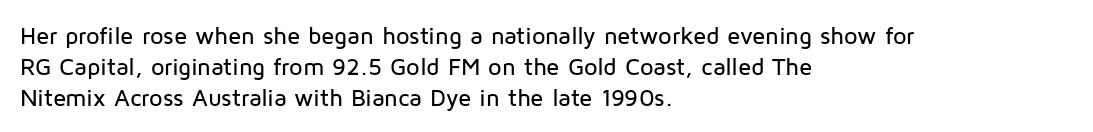
{"italic": "no", "underline": "no", "align": "left", "line_spacing": "normal", "line_spacing_ratio": 1.29, "letter_spacing": "normal", "letter_spacing_em": 0.0, "glyph_px": 24}
